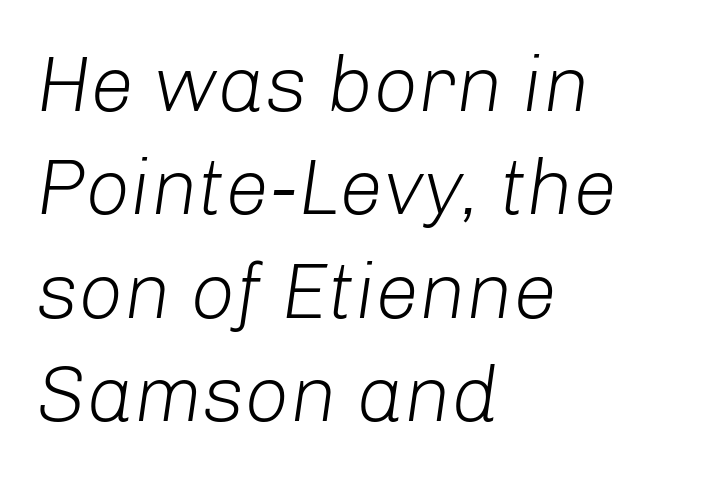
The image shows 79 px light type, italic (leaning right); set left-aligned, normal line spacing (1.31x), normal letter spacing, not underlined; low stroke contrast and a medium x-height.
